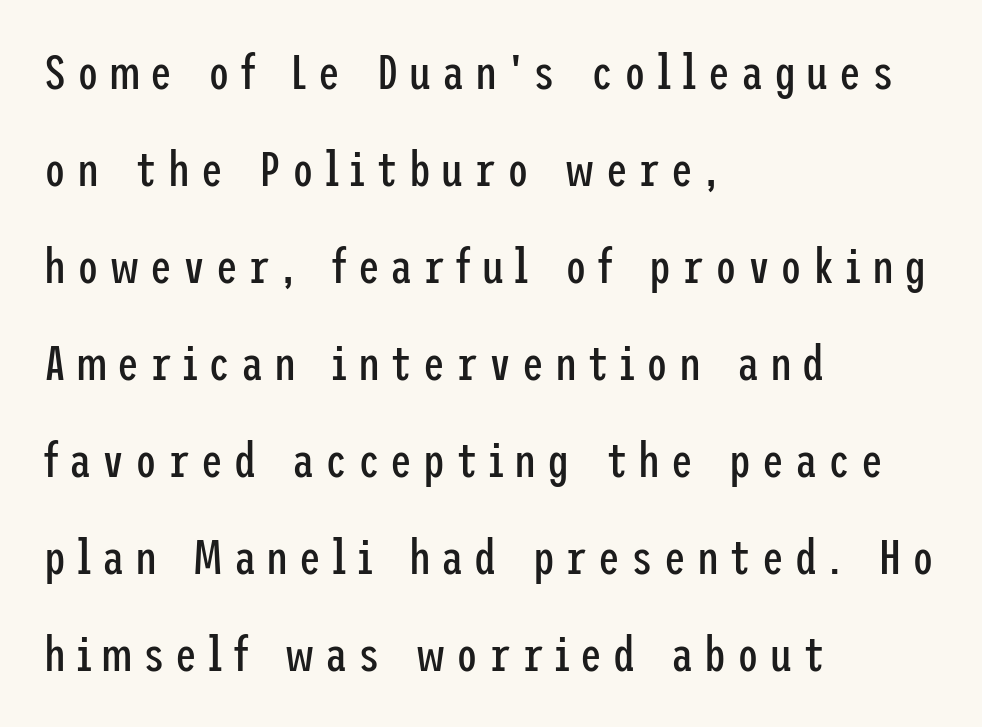
{"serif": "no", "italic": "no", "bold": "no", "weight": "regular", "width": "condensed", "stroke_contrast": "low", "x_height": "medium", "underline": "no", "align": "left", "line_spacing": "loose", "line_spacing_ratio": 1.98, "letter_spacing": "wide", "letter_spacing_em": 0.22, "glyph_px": 49}
